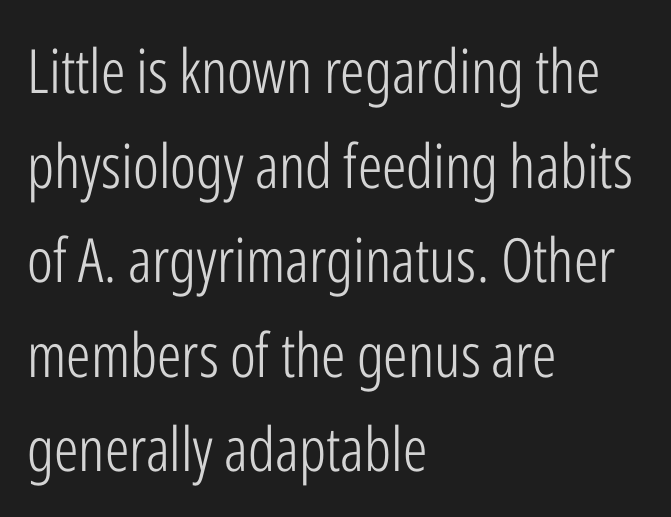
Q: Is the text bold? A: No.
Q: Is the text italic (slanted)? A: No, it is upright.
Q: Is the typeface a serif or a sans-serif typeface? A: Sans-serif.
Q: Is the text underlined? A: No.
Q: How is the paragraph aligned? A: Left-aligned.
Q: Is the spacing between letters normal or unusually wide? A: Normal.
Q: Is the spacing between lines tight, normal or loose? A: Normal.
Q: Width (condensed, normal, or wide)? A: Condensed.
Q: Stroke contrast? A: Low.
Q: x-height? A: Medium.
Q: Monospaced? A: No.
